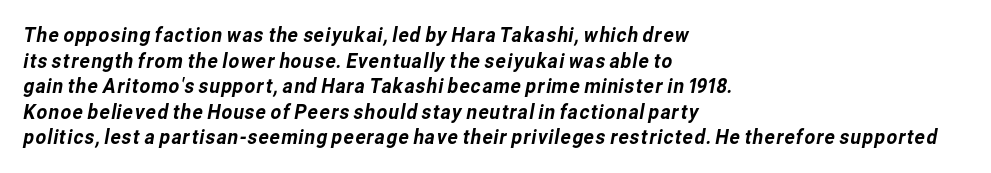
{"underline": "no", "align": "left", "line_spacing_ratio": 1.22, "letter_spacing": "normal", "letter_spacing_em": 0.0, "glyph_px": 21}
